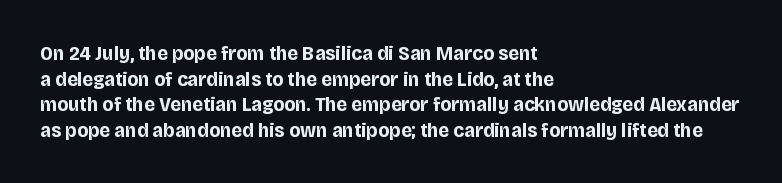
Is there any slant? The stems are plumb. The zone under the glyphs is completely vacant. Caption: bold face, heavy strokes. Each word holds together tightly as a unit, with standard inter-letter gaps. Does the copy run flush right? No — it runs flush left.
